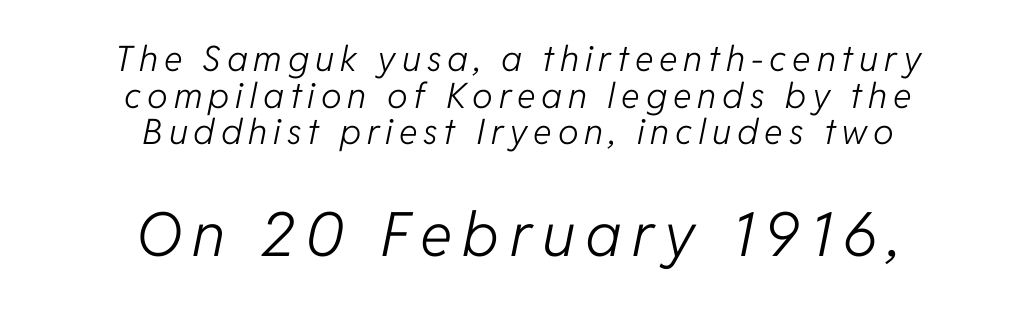
The image shows 61 px light type, italic (leaning right); set centered, tight line spacing (1.05x), not underlined; the second (bottom) block is 1.74x larger; low stroke contrast and a medium x-height.
